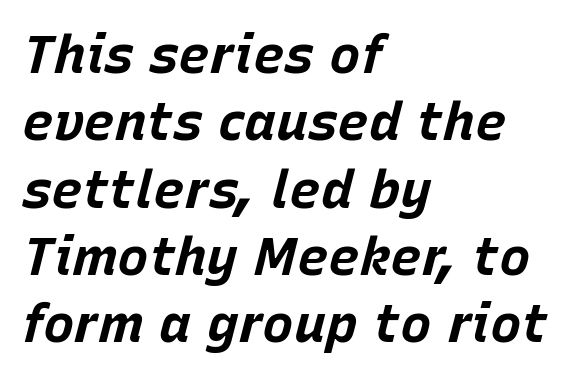
The image shows 53 px bold type, italic (leaning right); set left-aligned, normal line spacing (1.27x), normal letter spacing, not underlined; low stroke contrast and a large x-height.
